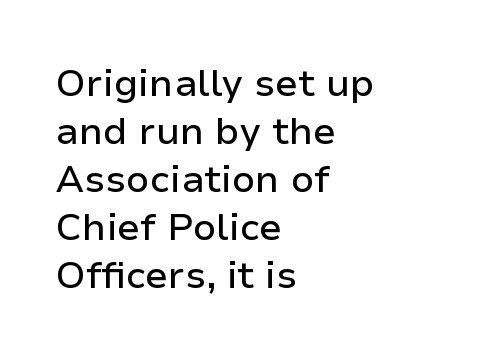
Is the letter spacing exaggerated? No — it looks like the ordinary default. The rendering uses natural spacing where letterforms have individual widths. Posture: upright roman. Summary of vertical rhythm: regular, with standard interline spacing. Notice how the passage keeps a crisp vertical edge on the left only.
